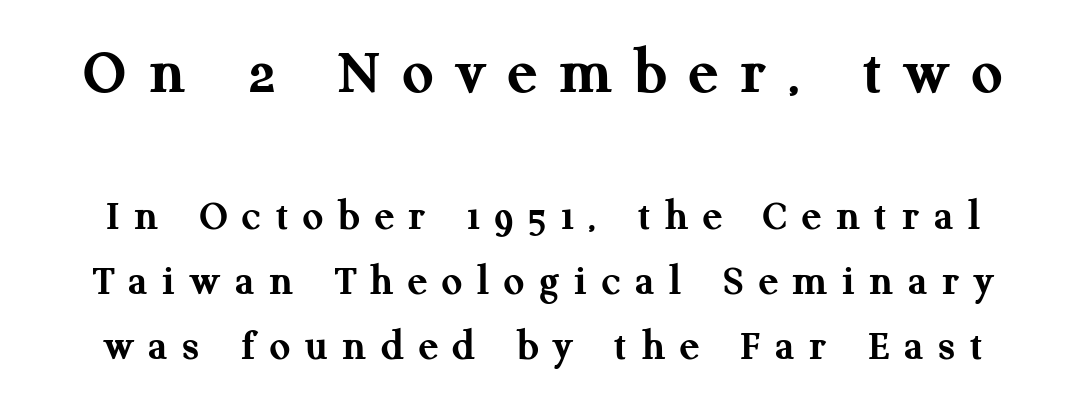
Italic: no, the glyphs are upright roman. Little horizontal feet cap the strokes, marking this as serif type. A student would notice the top passage is typeset larger than what follows. The rows are spaced the way most documents space them.
